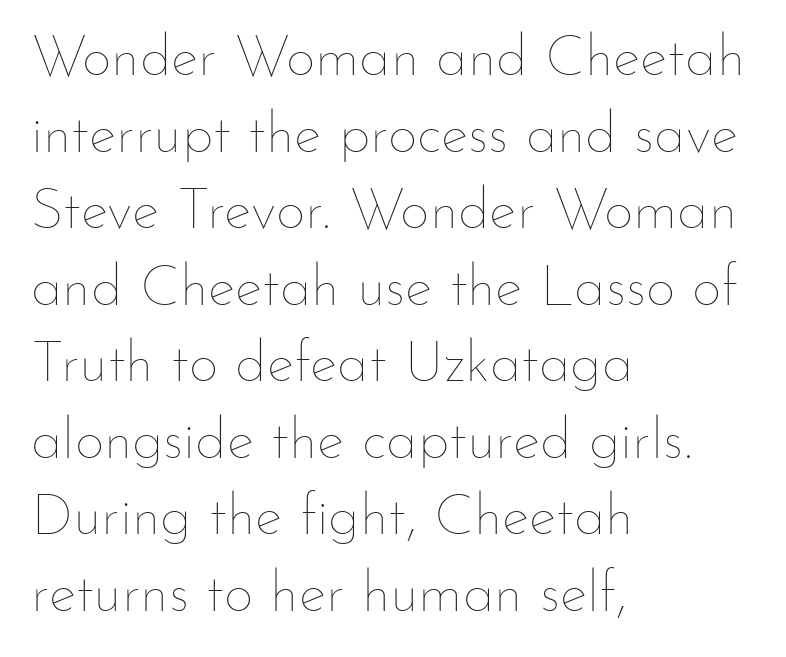
The image shows 58 px thin type, upright; set left-aligned, normal line spacing (1.32x), normal letter spacing, not underlined; low stroke contrast and a small x-height.
